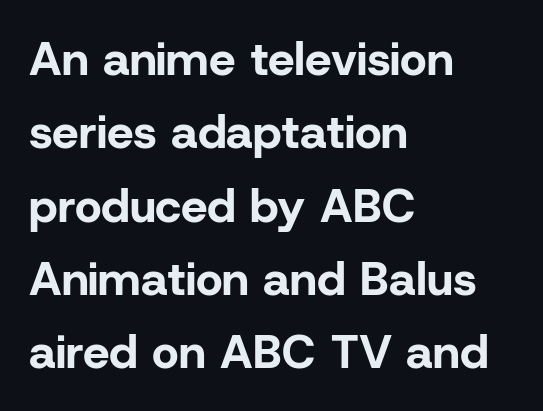
Are there feet on the stems? There aren't — it's a sans. The string is rendered with underlining switched off. Designer's note — italics off, roman on. Line spacing here is normal. Honestly, the letter spacing is just normal — you wouldn't notice it. Is the block centered? No — it sits flush against the left margin.
